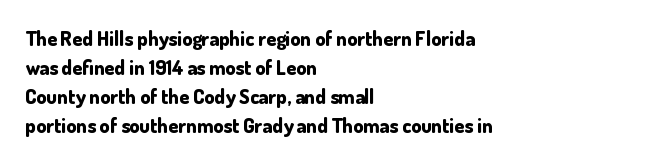
Style check: upright. The block of text has a typical density, with ordinary space between rows. The words here are not underlined. The paragraph shown leans on its left margin. The gaps between neighbouring characters are ordinary and unremarkable.
